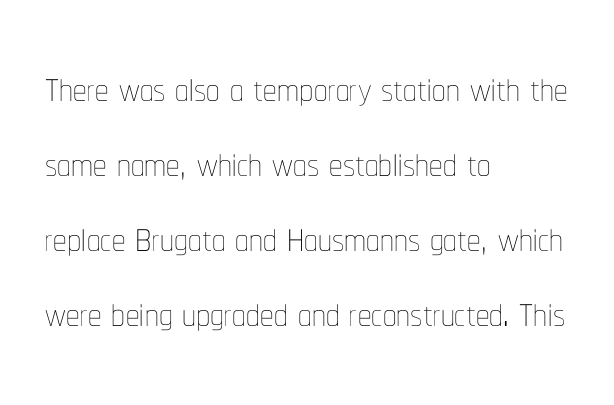
Q: Is the text bold? A: No.
Q: Is the text italic (slanted)? A: No, it is upright.
Q: Is the text underlined? A: No.
Q: How is the paragraph aligned? A: Left-aligned.
Q: Is the spacing between letters normal or unusually wide? A: Normal.
Q: Is the spacing between lines tight, normal or loose? A: Normal.
Q: Width (condensed, normal, or wide)? A: Condensed.
Q: Stroke contrast? A: Low.
Q: x-height? A: Medium.
Q: Monospaced? A: No.
